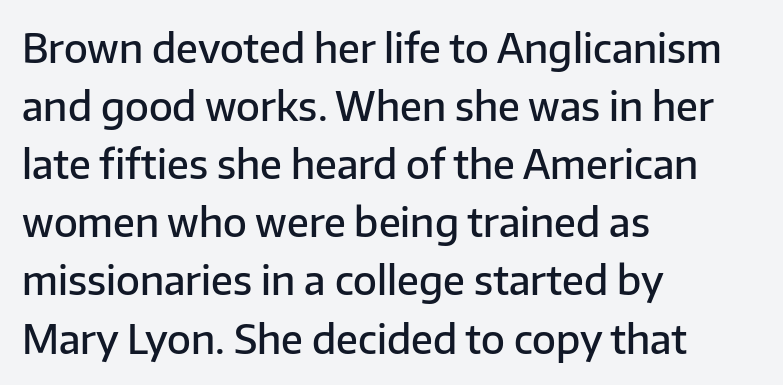
The image shows 39 px semibold sans-serif type, upright; set left-aligned, normal line spacing (1.49x), normal letter spacing, not underlined; low stroke contrast and a medium x-height.
